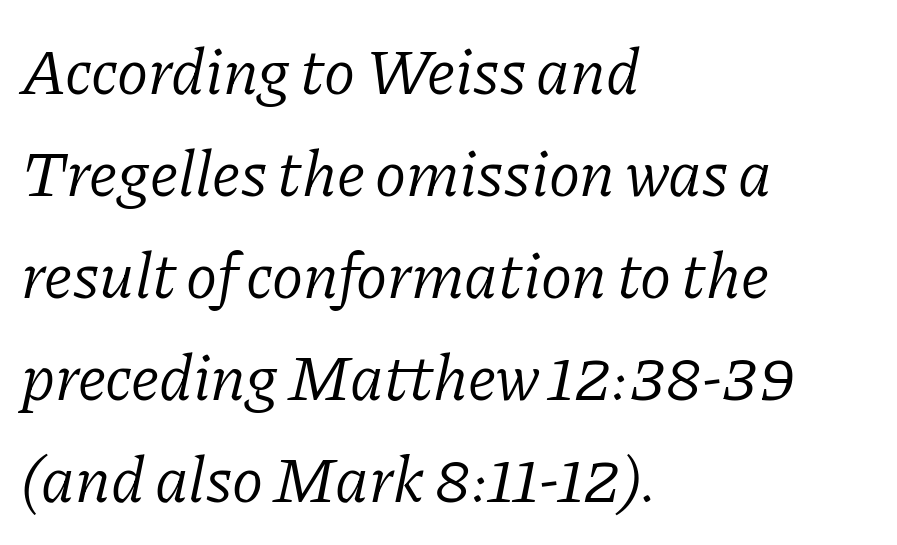
{"serif": "yes", "italic": "yes", "lean": "right", "slant_degrees": 11, "bold": "no", "weight": "light", "width": "normal", "stroke_contrast": "low", "x_height": "medium", "monospaced": "no", "underline": "no", "align": "left", "line_spacing": "normal", "line_spacing_ratio": 1.57, "letter_spacing": "normal", "letter_spacing_em": 0.0, "glyph_px": 65}
